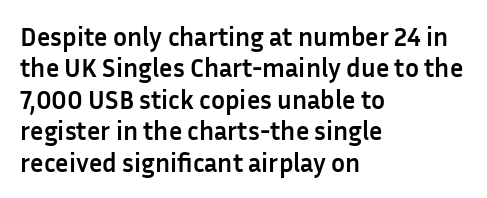
{"italic": "no", "bold": "yes", "underline": "no", "align": "left", "line_spacing_ratio": 1.21, "letter_spacing": "normal", "letter_spacing_em": 0.0, "glyph_px": 26}
